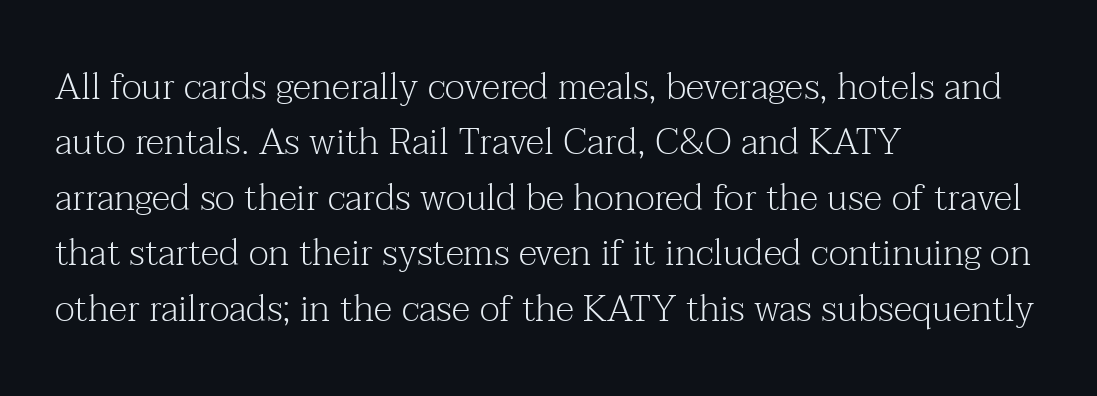
Q: Is the text bold? A: No.
Q: Is the text italic (slanted)? A: No, it is upright.
Q: Is the typeface a serif or a sans-serif typeface? A: Serif.
Q: Is the text underlined? A: No.
Q: How is the paragraph aligned? A: Left-aligned.
Q: Is the spacing between letters normal or unusually wide? A: Normal.
Q: Is the spacing between lines tight, normal or loose? A: Normal.
Q: Width (condensed, normal, or wide)? A: Normal.
Q: Stroke contrast? A: Medium.
Q: x-height? A: Medium.
Q: Monospaced? A: No.
